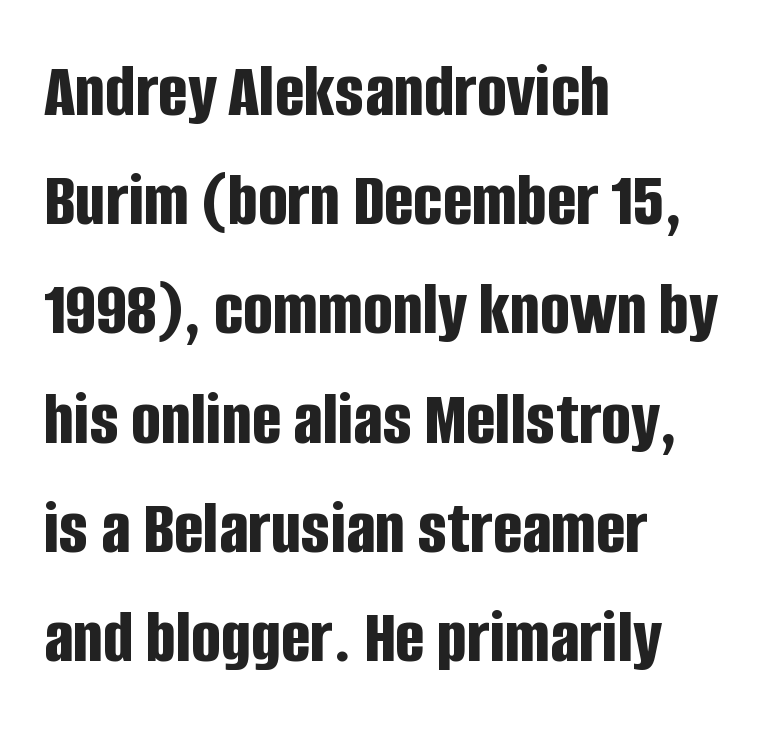
The glyphs are unaccompanied by any horizontal stroke below them. What kind of face is this? One without serifs — a sans. Interline gaps are of average width in this sample. The letters advance in unequal steps, a hallmark of proportional type.
